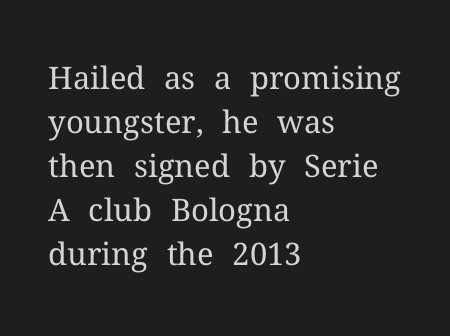
These lines are rendered in a variable-pitch font. Type without underlining. Left-aligned paragraph, ragged on the right. The space between consecutive lines is moderate. These glyphs show unthickened strokes, regular width or finer. Here the glyphs are tracked normally, forming tight word shapes.
